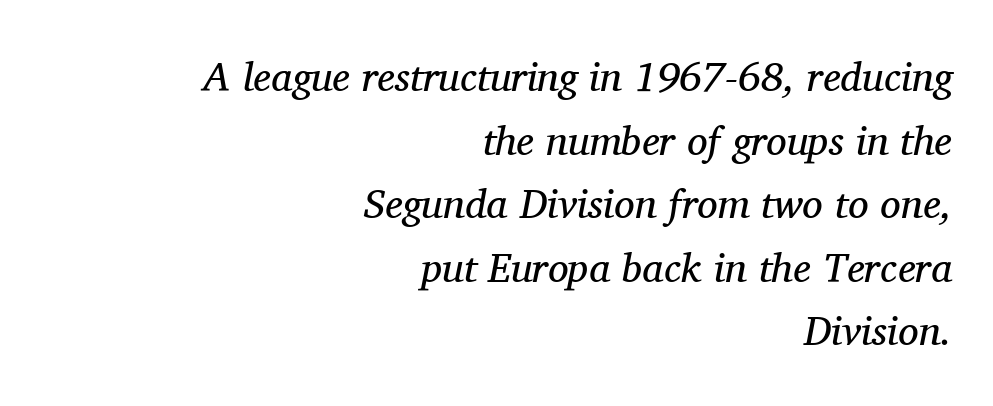
The text was rendered using a seriffed face with decorative stroke endings. Leading: standard. The baseline area is clear. If you drew a line through each stem, it would be angled. In terms of letterspacing, this is plain default setting.
